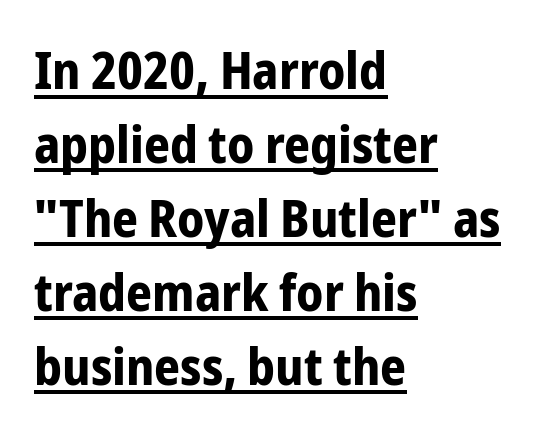
{"serif": "no", "italic": "no", "bold": "yes", "weight": "bold", "width": "condensed", "stroke_contrast": "low", "x_height": "medium", "monospaced": "no", "underline": "yes", "align": "left", "line_spacing": "normal", "line_spacing_ratio": 1.45, "letter_spacing": "normal", "letter_spacing_em": 0.0, "glyph_px": 51}
